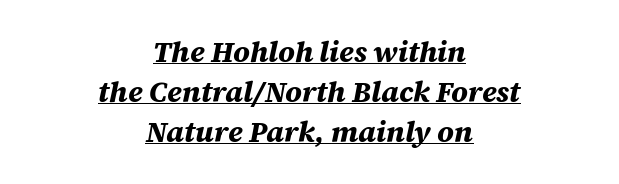
Beneath each row of characters lies a ruled line. Spacing verdict: proportional, widths tailored to each character. Centered paragraph, ragged on both sides. Observe the ordinary spacing: letters are neighbours, not strangers. The line-height multiplier appears to be the usual default. Posture: slanted.
